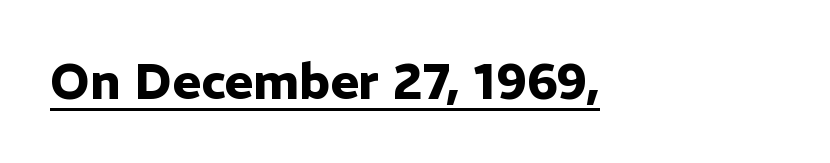
{"serif": "no", "italic": "no", "bold": "yes", "weight": "heavy", "width": "normal", "stroke_contrast": "low", "x_height": "medium", "monospaced": "no", "underline": "yes", "letter_spacing": "normal", "letter_spacing_em": 0.0, "glyph_px": 49}
